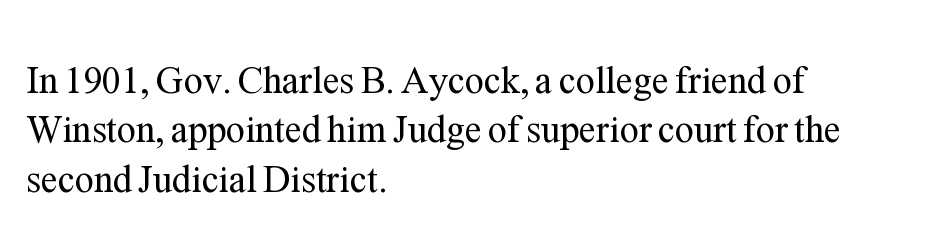
Compared with a typical body face, this is equally light or lighter still. The typeface chosen for these lines features serifs. A typesetter would call this proportional, since set widths differ per character. Default kerning and tracking; the words read as compact shapes. Does the lettering tilt? It doesn't — this is upright.
